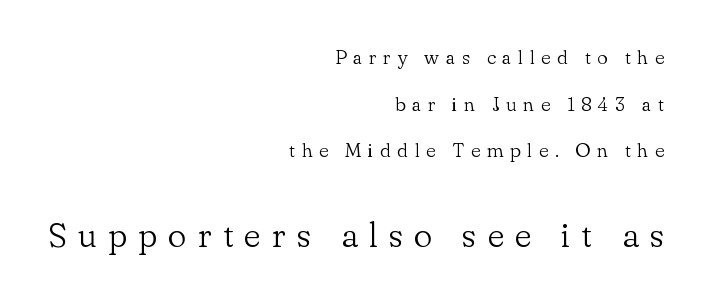
Q: Is the text bold? A: No.
Q: Is the text italic (slanted)? A: No, it is upright.
Q: Is the typeface a serif or a sans-serif typeface? A: Serif.
Q: Is the text underlined? A: No.
Q: How is the paragraph aligned? A: Right-aligned.
Q: Is the spacing between letters normal or unusually wide? A: Unusually wide.
Q: Is the spacing between lines tight, normal or loose? A: Loose.
Q: Which block of text is set in a larger size, the first (top) or the second (bottom)? A: The second (bottom) one.
Q: Width (condensed, normal, or wide)? A: Normal.
Q: Stroke contrast? A: Low.
Q: x-height? A: Small.
Q: Monospaced? A: No.
